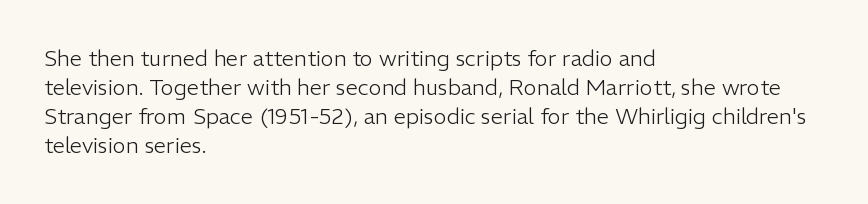
The image shows 22 px text type, upright; set left-aligned, normal line spacing (1.32x), normal letter spacing, not underlined.
